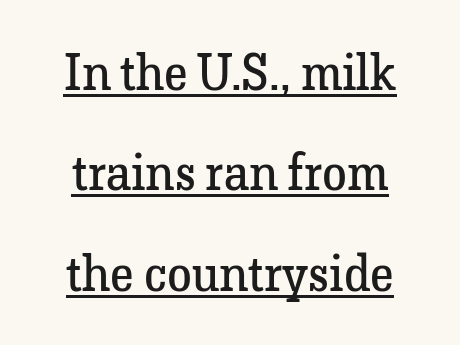
The image shows 50 px regular-weight serif type, upright; set loose line spacing (2.01x), normal letter spacing, underlined; low stroke contrast and a medium x-height.
